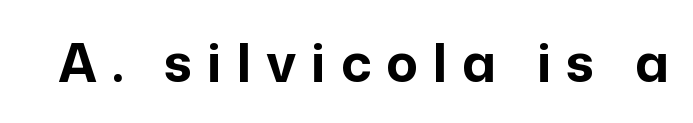
Q: Is the text bold? A: Yes.
Q: Is the text italic (slanted)? A: No, it is upright.
Q: Is the typeface a serif or a sans-serif typeface? A: Sans-serif.
Q: Is the text underlined? A: No.
Q: Is the spacing between letters normal or unusually wide? A: Unusually wide.
Q: Width (condensed, normal, or wide)? A: Normal.
Q: Stroke contrast? A: Low.
Q: x-height? A: Medium.
Q: Monospaced? A: No.
